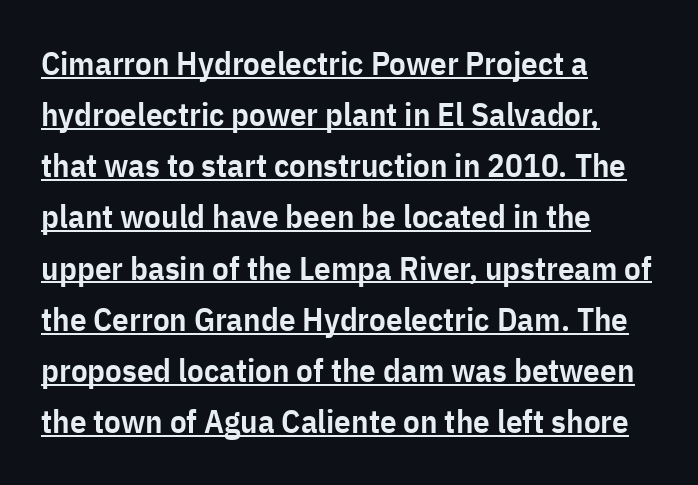
Q: Is the text bold? A: Semi-bold.
Q: Is the text italic (slanted)? A: No, it is upright.
Q: Is the typeface a serif or a sans-serif typeface? A: Sans-serif.
Q: Is the text underlined? A: Yes.
Q: How is the paragraph aligned? A: Left-aligned.
Q: Is the spacing between letters normal or unusually wide? A: Normal.
Q: Is the spacing between lines tight, normal or loose? A: Normal.
Q: Width (condensed, normal, or wide)? A: Condensed.
Q: Stroke contrast? A: Low.
Q: x-height? A: Medium.
Q: Monospaced? A: No.
